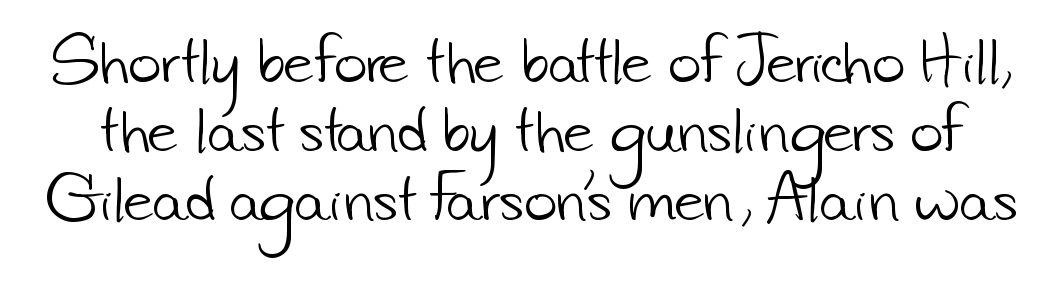
{"serif": "no", "bold": "no", "weight": "light", "width": "normal", "stroke_contrast": "low", "x_height": "small", "monospaced": "no", "underline": "no", "line_spacing_ratio": 1.23, "letter_spacing": "normal", "letter_spacing_em": 0.0, "glyph_px": 56}
